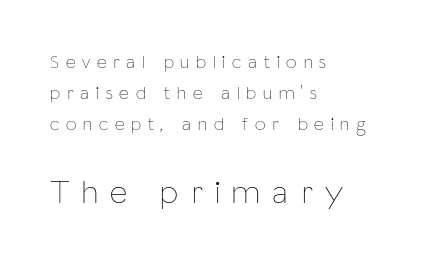
Q: Is the text bold? A: No.
Q: Is the text italic (slanted)? A: No, it is upright.
Q: Is the text underlined? A: No.
Q: How is the paragraph aligned? A: Left-aligned.
Q: Is the spacing between letters normal or unusually wide? A: Unusually wide.
Q: Is the spacing between lines tight, normal or loose? A: Normal.
Q: Which block of text is set in a larger size, the first (top) or the second (bottom)? A: The second (bottom) one.
Q: Width (condensed, normal, or wide)? A: Condensed.
Q: Stroke contrast? A: Low.
Q: x-height? A: Medium.
Q: Monospaced? A: No.
